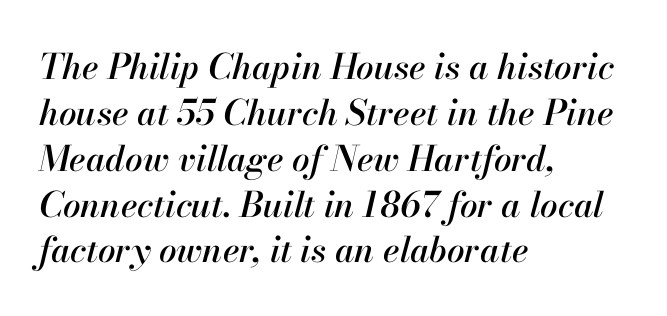
{"italic": "yes", "lean": "right", "slant_degrees": 13, "width": "normal", "stroke_contrast": "high", "x_height": "small", "monospaced": "no", "underline": "no", "align": "left", "line_spacing": "normal", "line_spacing_ratio": 1.31, "letter_spacing": "normal", "letter_spacing_em": 0.0, "glyph_px": 35}
